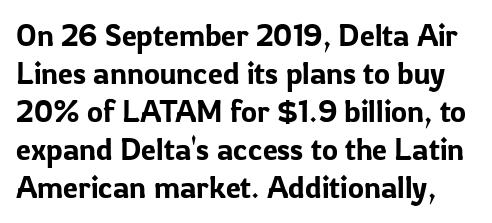
Q: Is the text italic (slanted)? A: No, it is upright.
Q: Is the typeface a serif or a sans-serif typeface? A: Sans-serif.
Q: Is the text underlined? A: No.
Q: Is the spacing between letters normal or unusually wide? A: Normal.
Q: Is the spacing between lines tight, normal or loose? A: Normal.
Q: Width (condensed, normal, or wide)? A: Normal.
Q: Stroke contrast? A: Low.
Q: x-height? A: Medium.
Q: Monospaced? A: No.
